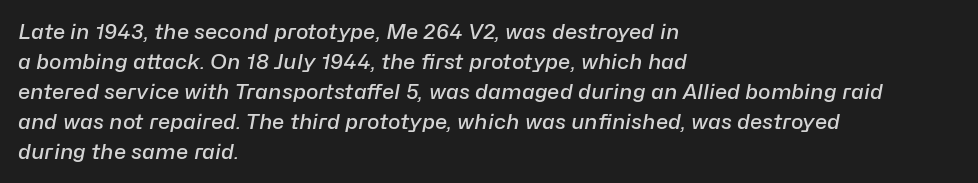
{"italic": "yes", "lean": "right", "slant_degrees": 10, "bold": "semi", "underline": "no", "align": "left", "line_spacing": "normal", "line_spacing_ratio": 1.43, "letter_spacing": "normal", "letter_spacing_em": 0.0, "glyph_px": 21}
